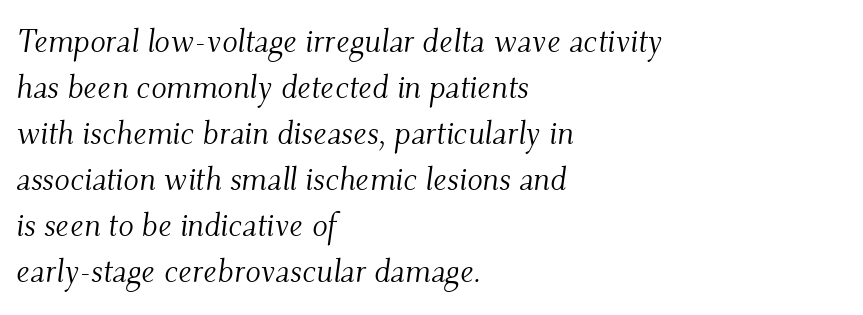
The image shows 32 px light serif type, italic (leaning right); set left-aligned, normal line spacing (1.44x), normal letter spacing, not underlined; medium stroke contrast and a small x-height.
